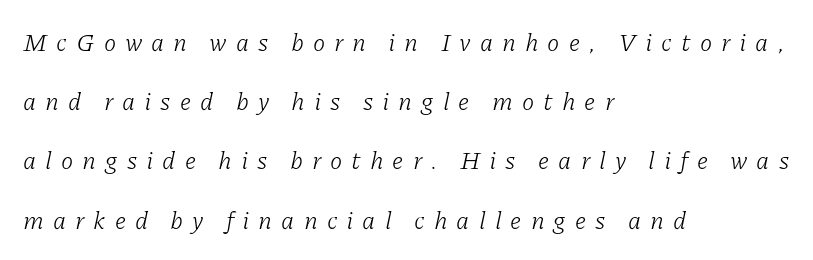
The image shows 25 px text type, italic (leaning right); set left-aligned, loose line spacing (2.37x), unusually wide letter spacing (+0.36 em), not underlined.
